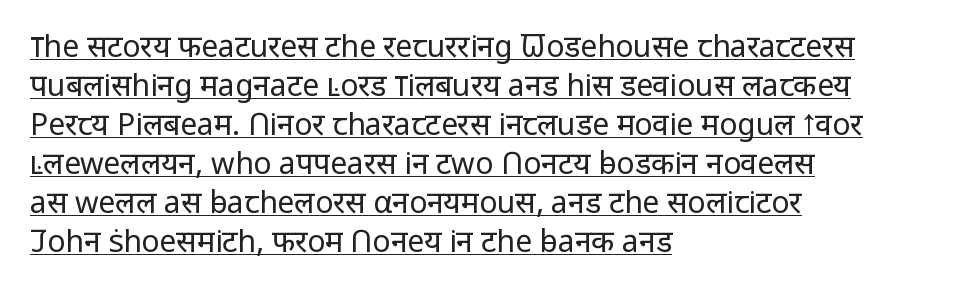
The image shows 30 px regular-weight sans-serif type, upright; set left-aligned, normal line spacing (1.3x), normal letter spacing, underlined; low stroke contrast and a medium x-height.
